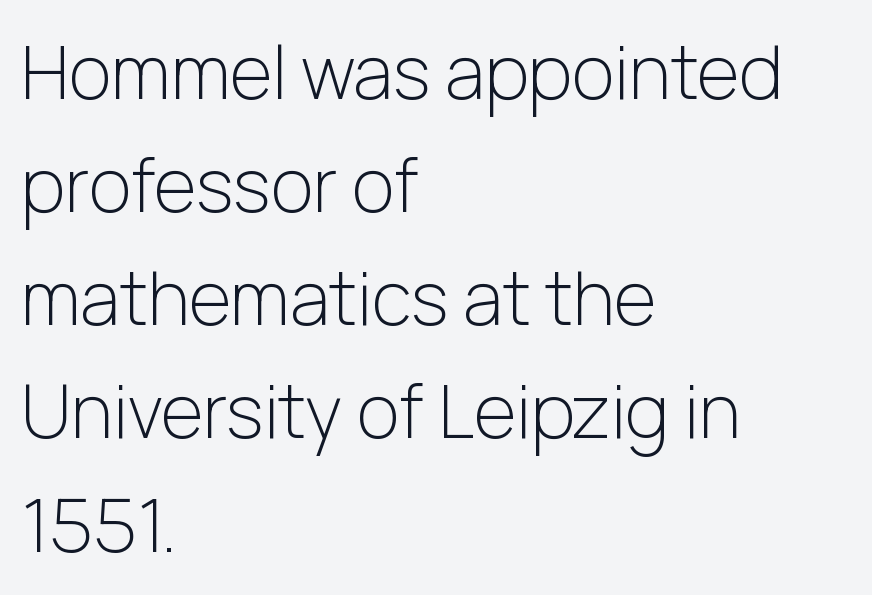
{"serif": "no", "italic": "no", "bold": "no", "weight": "light", "width": "normal", "stroke_contrast": "low", "x_height": "medium", "monospaced": "no", "underline": "no", "align": "left", "line_spacing": "normal", "line_spacing_ratio": 1.55, "letter_spacing": "normal", "letter_spacing_em": 0.0, "glyph_px": 73}
